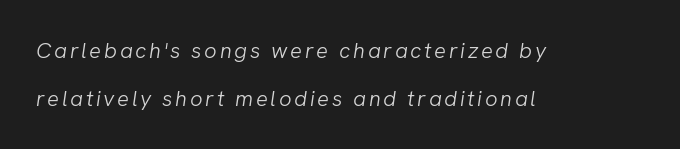
The image shows 22 px text type, italic (leaning right); set left-aligned, loose line spacing (2.2x), not underlined.
